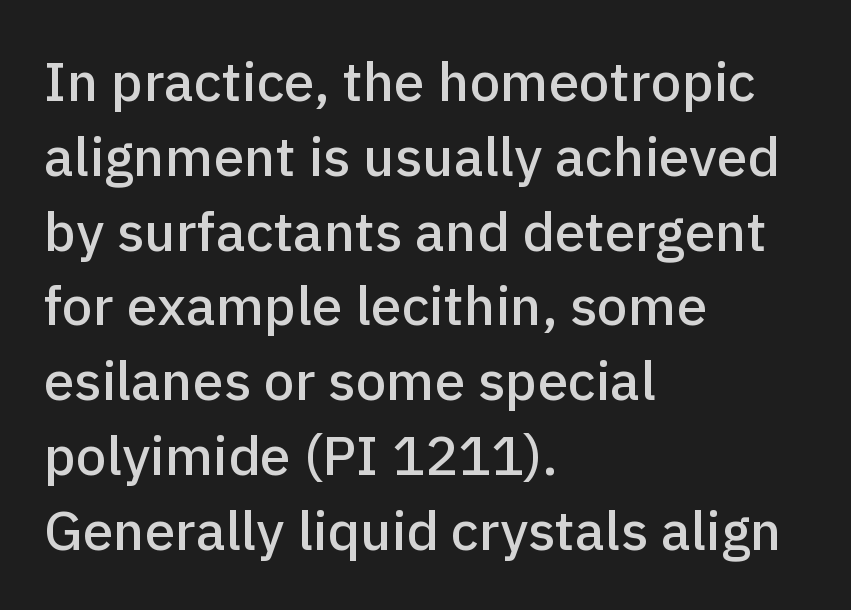
The image shows 55 px sans-serif type, upright; set left-aligned, normal line spacing (1.36x), normal letter spacing, not underlined; low stroke contrast and a medium x-height.
